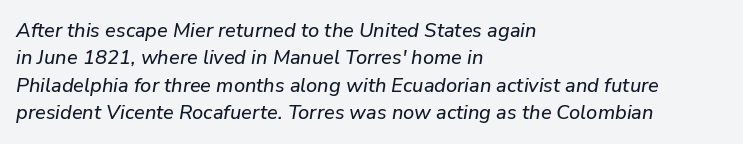
Q: Is the text italic (slanted)? A: Yes, it leans right by about 9 degrees.
Q: Is the text underlined? A: No.
Q: How is the paragraph aligned? A: Left-aligned.
Q: Is the spacing between letters normal or unusually wide? A: Normal.
Q: Is the spacing between lines tight, normal or loose? A: Normal.
